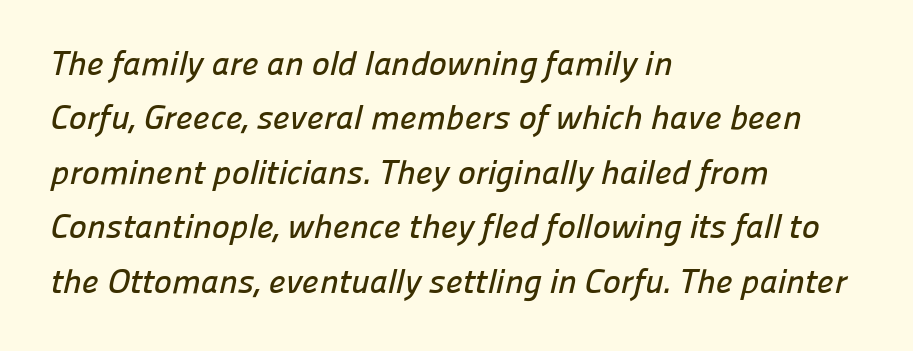
Horizontal alignment here is leftward, the default for most running prose. Students, observe: this is what conventionally led text looks like. Glyph-to-glyph distance matches everyday printed text. Is this a fixed-width face? No — the glyphs have proportional, varying widths. No feet cap the strokes, marking this as sans-serif type.
